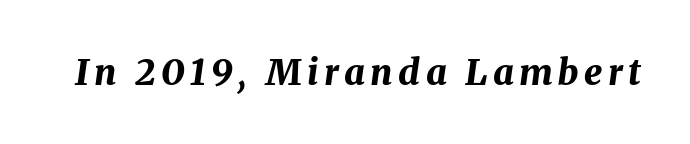
The image shows 36 px bold type, italic (leaning right); set not underlined; medium stroke contrast and a medium x-height.
